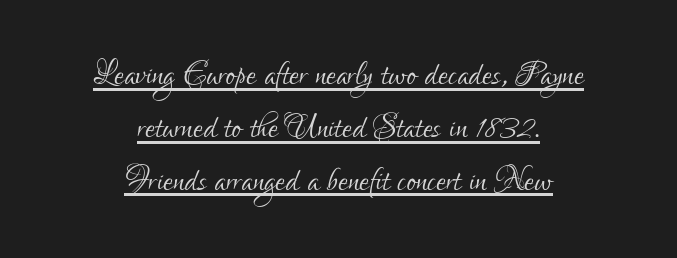
The image shows 44 px light, condensed sans-serif type; set centered, line spacing 1.2x, normal letter spacing, underlined; low stroke contrast and a small x-height.
